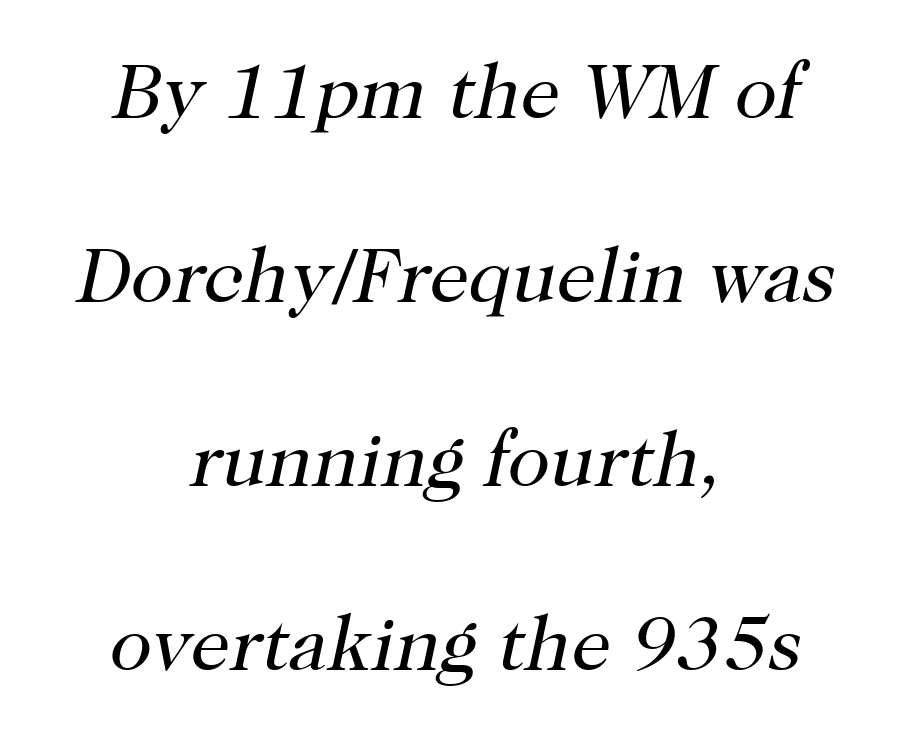
Q: Is the text bold? A: No.
Q: Is the text italic (slanted)? A: Yes, it leans right by about 12 degrees.
Q: Is the typeface a serif or a sans-serif typeface? A: Serif.
Q: Is the text underlined? A: No.
Q: How is the paragraph aligned? A: Centered.
Q: Is the spacing between letters normal or unusually wide? A: Normal.
Q: Is the spacing between lines tight, normal or loose? A: Loose.
Q: Width (condensed, normal, or wide)? A: Normal.
Q: Stroke contrast? A: High.
Q: x-height? A: Medium.
Q: Monospaced? A: No.
